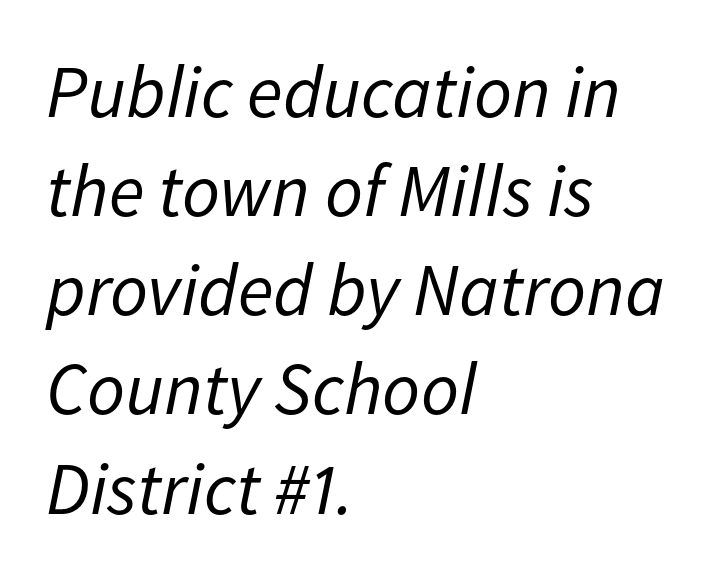
{"italic": "yes", "lean": "right", "slant_degrees": 11, "bold": "no", "weight": "regular", "width": "normal", "stroke_contrast": "low", "x_height": "medium", "monospaced": "no", "underline": "no", "align": "left", "line_spacing": "normal", "line_spacing_ratio": 1.34, "letter_spacing": "normal", "letter_spacing_em": 0.0, "glyph_px": 74}
